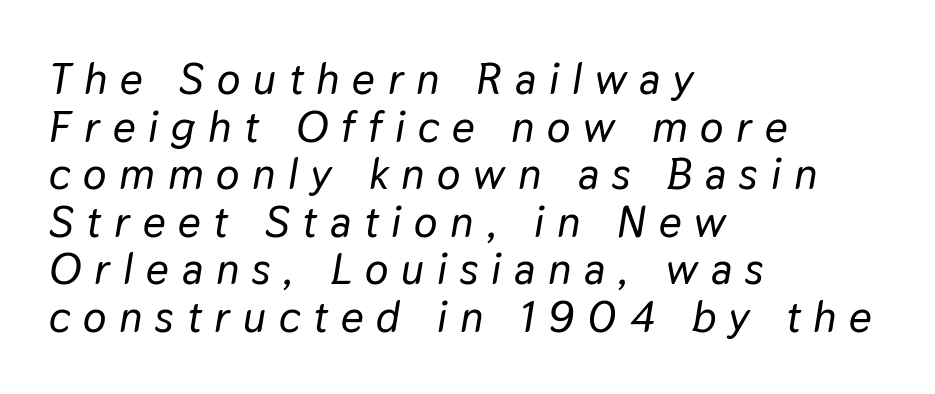
The image shows 44 px text type, italic (leaning right); set left-aligned, tight line spacing (1.08x), unusually wide letter spacing (+0.29 em), not underlined; low stroke contrast and a medium x-height.
